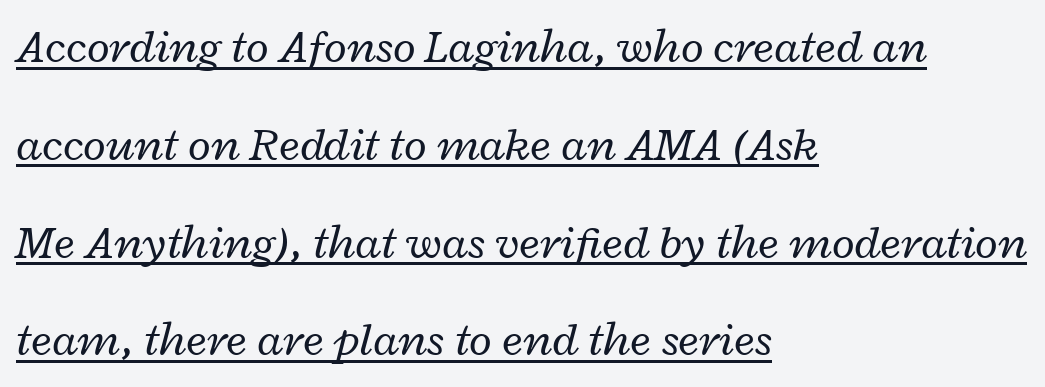
Q: Is the text bold? A: No.
Q: Is the text italic (slanted)? A: Yes, it leans right by about 12 degrees.
Q: Is the text underlined? A: Yes.
Q: How is the paragraph aligned? A: Left-aligned.
Q: Is the spacing between letters normal or unusually wide? A: Normal.
Q: Is the spacing between lines tight, normal or loose? A: Loose.
Q: Width (condensed, normal, or wide)? A: Wide.
Q: Stroke contrast? A: Low.
Q: x-height? A: Medium.
Q: Monospaced? A: No.
